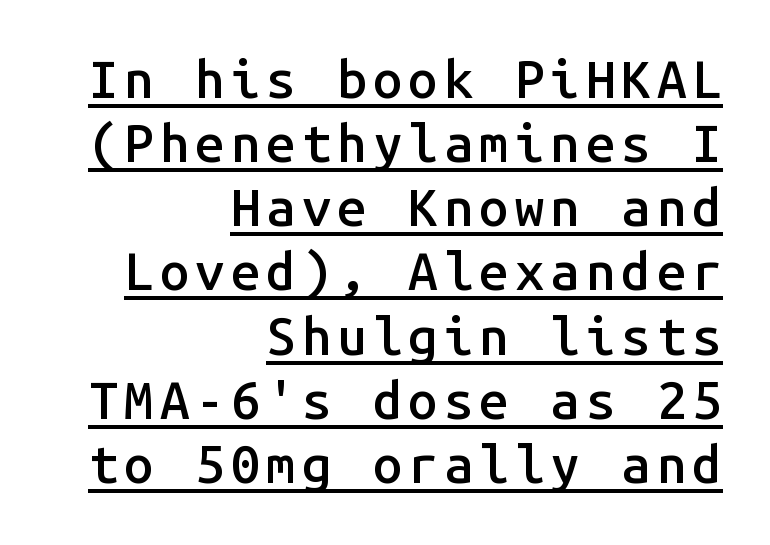
Q: Is the text bold? A: Semi-bold.
Q: Is the text italic (slanted)? A: No, it is upright.
Q: Is the typeface a serif or a sans-serif typeface? A: Sans-serif.
Q: Is the text underlined? A: Yes.
Q: How is the paragraph aligned? A: Right-aligned.
Q: Width (condensed, normal, or wide)? A: Normal.
Q: Stroke contrast? A: Low.
Q: x-height? A: Medium.
Q: Monospaced? A: Yes.
